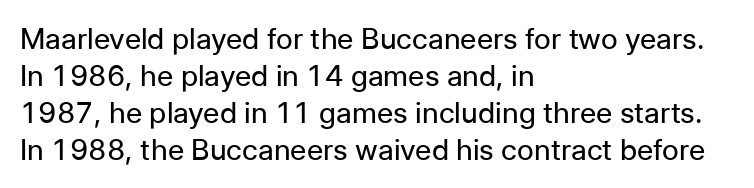
The image shows 29 px regular-weight sans-serif type, upright; set left-aligned, normal line spacing (1.28x), normal letter spacing, not underlined; low stroke contrast and a medium x-height.
